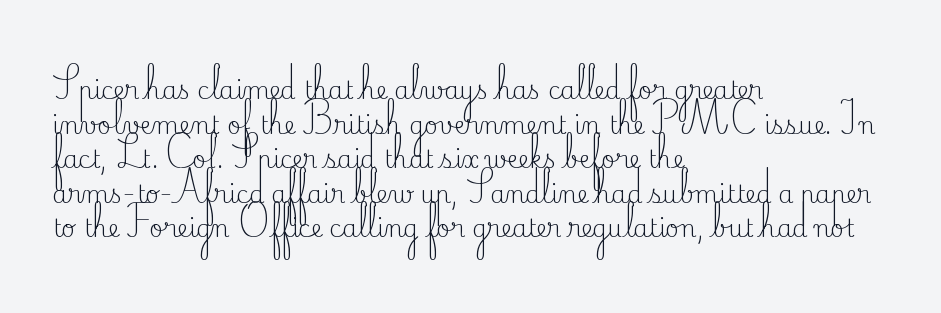
Q: Is the text bold? A: No.
Q: Is the text italic (slanted)? A: No, it is upright.
Q: Is the text underlined? A: No.
Q: How is the paragraph aligned? A: Left-aligned.
Q: Is the spacing between letters normal or unusually wide? A: Normal.
Q: Is the spacing between lines tight, normal or loose? A: Normal.
